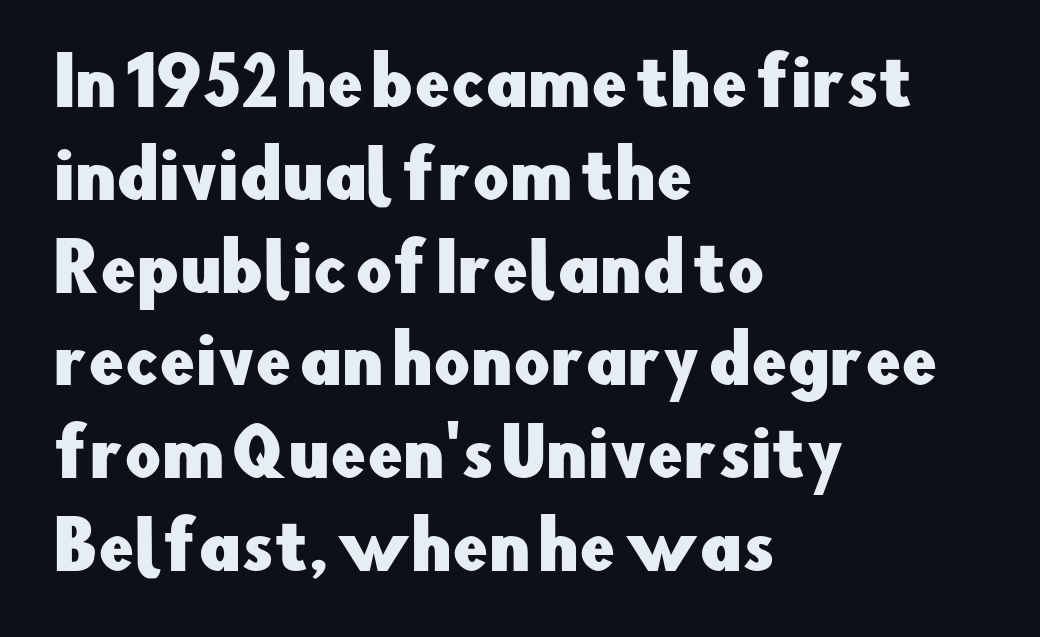
The passage is arranged the way most books set body copy — flush left. Check where the strokes stop: nothing finishes them off — pure sans. The zone under the glyphs is completely vacant. How would I describe the line gaps? Plain and ordinary.
